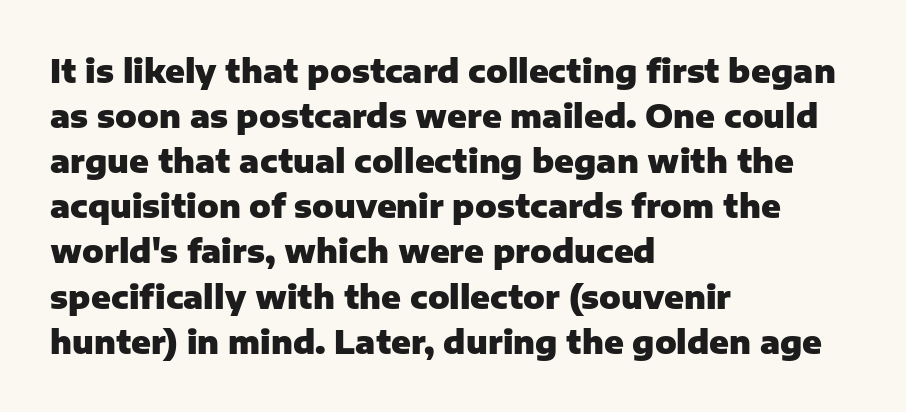
The image shows 32 px heavy sans-serif type, upright; set left-aligned, normal line spacing (1.41x), normal letter spacing, not underlined; low stroke contrast and a medium x-height.
